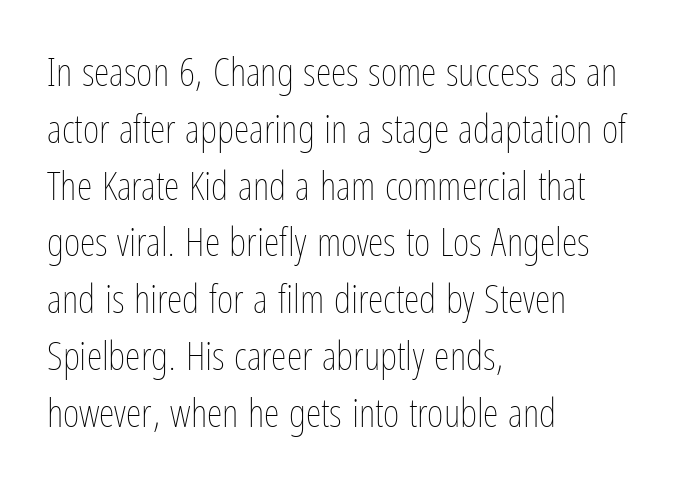
The image shows 40 px thin, condensed type, upright; set left-aligned, normal line spacing (1.42x), normal letter spacing, not underlined; low stroke contrast and a medium x-height.
